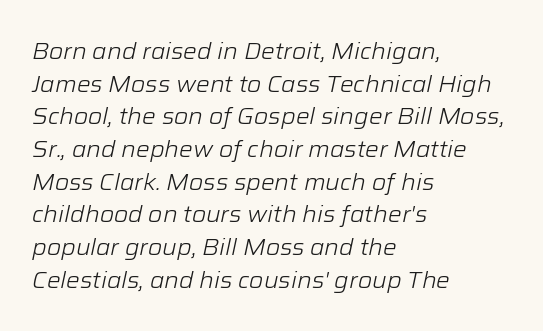
{"italic": "yes", "lean": "right", "slant_degrees": 12, "bold": "no", "underline": "no", "align": "left", "line_spacing": "normal", "line_spacing_ratio": 1.42, "letter_spacing": "normal", "letter_spacing_em": 0.0, "glyph_px": 23}
